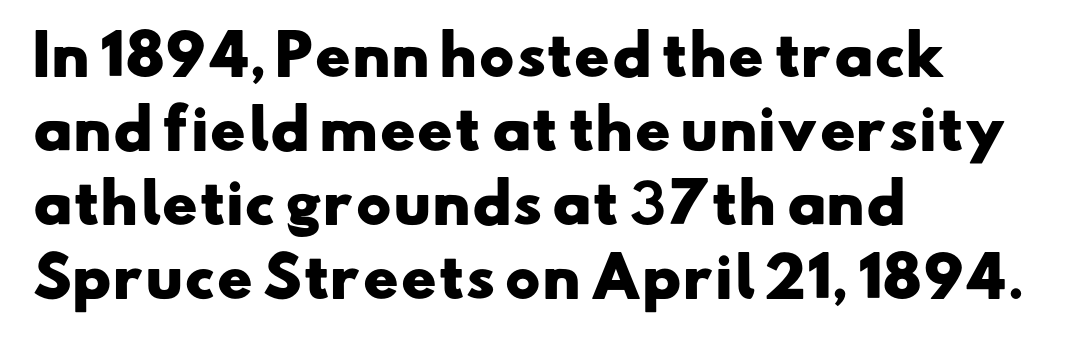
The image shows 54 px heavy, wide sans-serif type; set left-aligned, normal line spacing (1.37x), normal letter spacing, not underlined; low stroke contrast and a small x-height.
